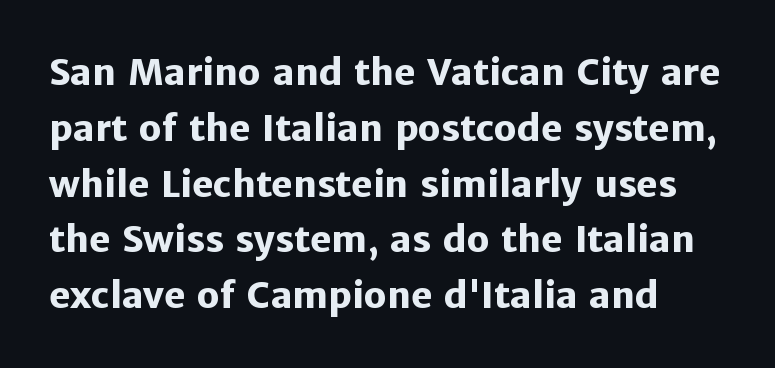
{"serif": "no", "italic": "no", "bold": "yes", "weight": "heavy", "width": "normal", "stroke_contrast": "low", "x_height": "medium", "monospaced": "no", "underline": "no", "line_spacing": "normal", "line_spacing_ratio": 1.55, "letter_spacing": "normal", "letter_spacing_em": 0.0, "glyph_px": 36}
